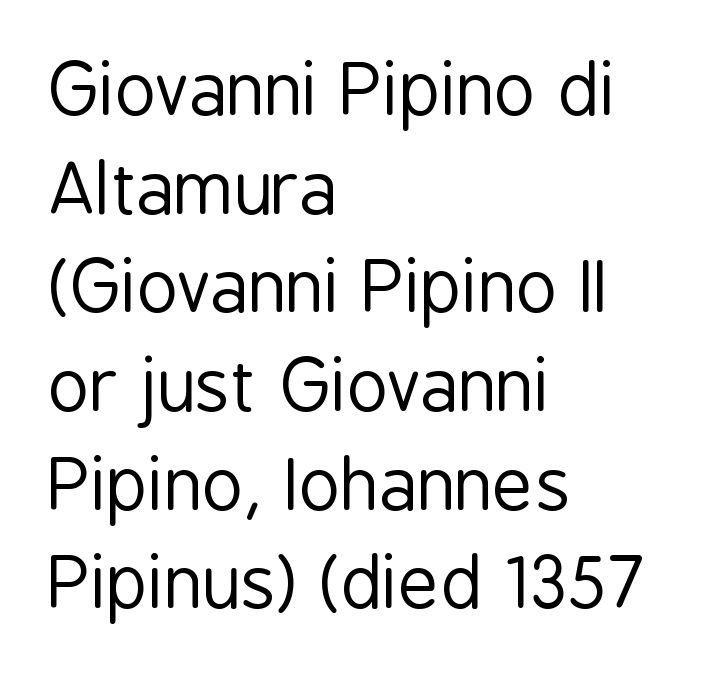
{"serif": "no", "italic": "no", "bold": "no", "weight": "regular", "width": "condensed", "stroke_contrast": "low", "x_height": "medium", "monospaced": "no", "underline": "no", "align": "left", "line_spacing": "normal", "line_spacing_ratio": 1.39, "letter_spacing": "normal", "letter_spacing_em": 0.0, "glyph_px": 71}
